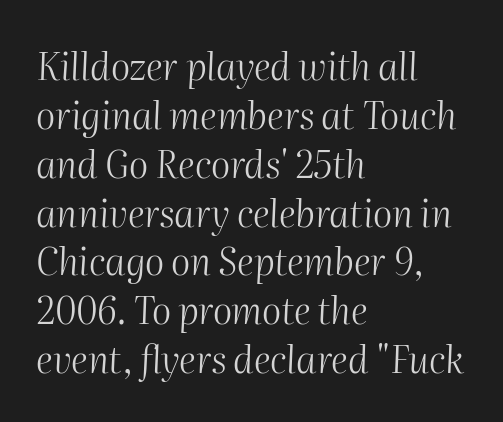
The image shows 37 px light type, italic (leaning right); set left-aligned, normal line spacing (1.32x), normal letter spacing, not underlined; medium stroke contrast and a medium x-height.
